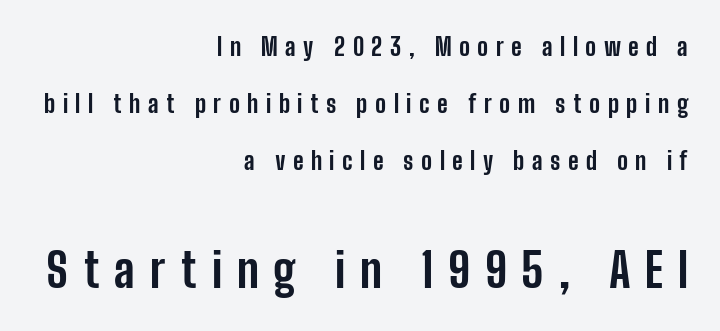
Is the type bold? Yes — the strokes are clearly thick and heavy. Horizontally, the lines are justified to the trailing edge only. Words float on clear page, feet unadorned. The lower block of text is set noticeably larger than the block above it.
